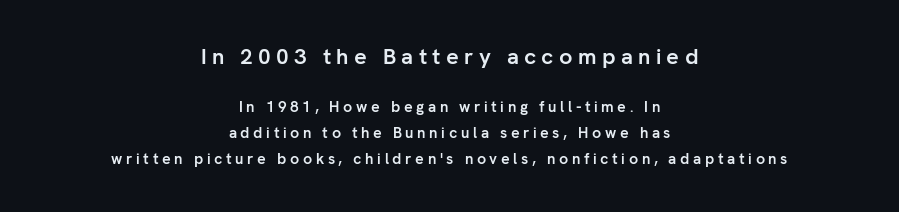
The image shows 22 px bold type, upright; set centered, line spacing 1.72x, unusually wide letter spacing (+0.24 em), not underlined; the first (top) block is 1.47x larger.
